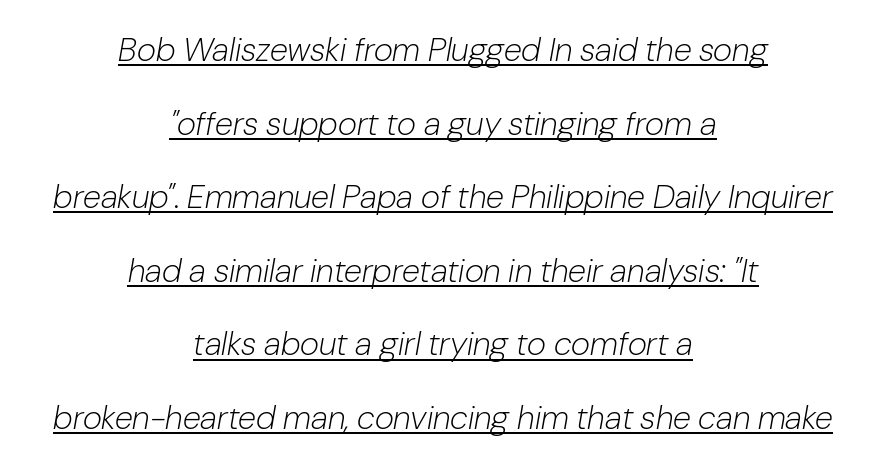
The image shows 33 px light type, italic (leaning right); set centered, loose line spacing (2.23x), normal letter spacing, underlined; low stroke contrast and a medium x-height.
